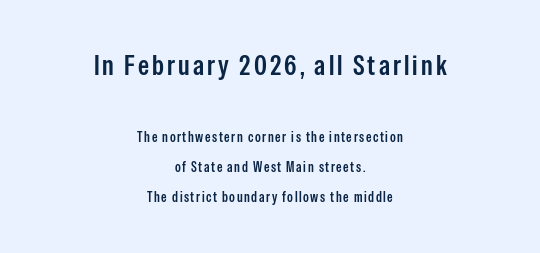
The image shows 28 px condensed sans-serif type, upright; set centered, loose line spacing (2.11x), not underlined; the first (top) block is 2.0x larger; low stroke contrast and a medium x-height.
